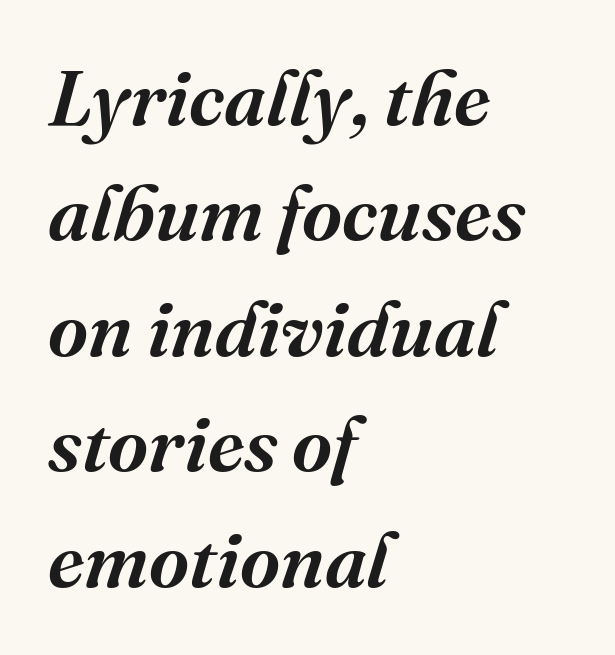
Q: Is the text bold? A: Semi-bold.
Q: Is the text italic (slanted)? A: Yes, it leans right by about 16 degrees.
Q: Is the typeface a serif or a sans-serif typeface? A: Serif.
Q: Is the text underlined? A: No.
Q: How is the paragraph aligned? A: Left-aligned.
Q: Is the spacing between letters normal or unusually wide? A: Normal.
Q: Is the spacing between lines tight, normal or loose? A: Normal.
Q: Width (condensed, normal, or wide)? A: Normal.
Q: Stroke contrast? A: Medium.
Q: x-height? A: Medium.
Q: Monospaced? A: No.
